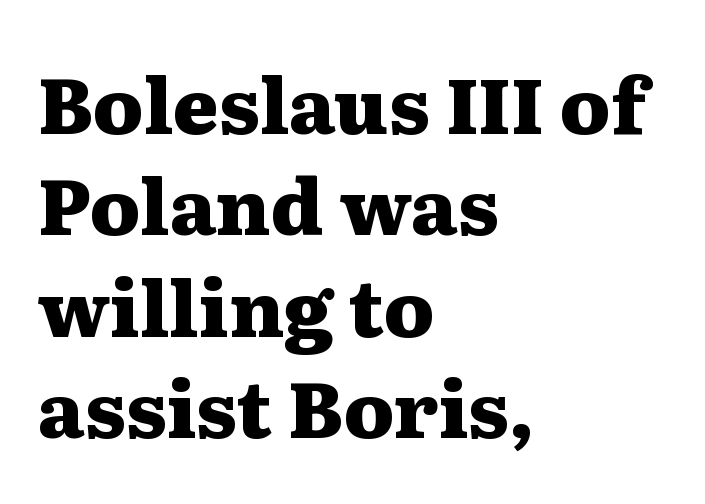
The image shows 78 px heavy, wide serif type, upright; set left-aligned, normal line spacing (1.3x), normal letter spacing, not underlined; medium stroke contrast and a medium x-height.
